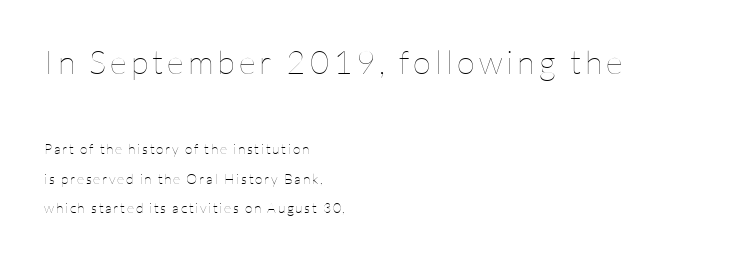
A classic flush-left, rag-right setting is used for this passage. Every stem runs plumb, perpendicular to the baseline. Stems and bowls with no extra thickness — not bold. Each letter keeps its own natural width here, so spacing adapts to shape. This block would shrink considerably if given ordinary leading; it's expanded now.
